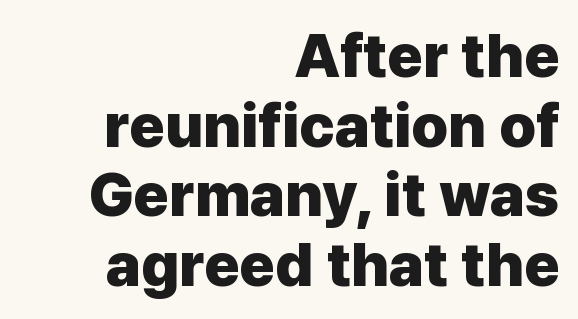
{"serif": "no", "italic": "no", "bold": "yes", "weight": "heavy", "width": "normal", "stroke_contrast": "low", "x_height": "medium", "monospaced": "no", "underline": "no", "align": "right", "line_spacing": "tight", "line_spacing_ratio": 1.14, "letter_spacing": "normal", "letter_spacing_em": 0.0, "glyph_px": 61}
